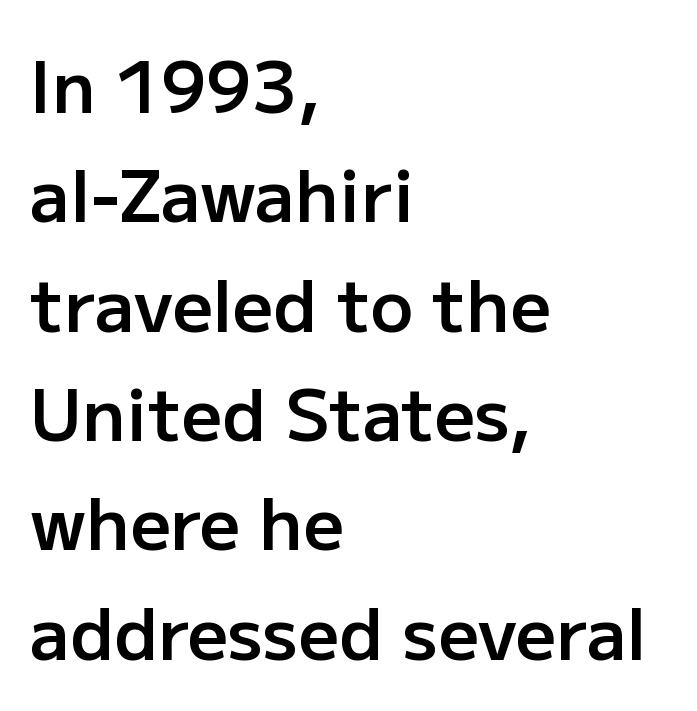
Heft: intermediate — a semibold. These lines keep a tight, regular rhythm from letter to letter. Nope, no serifs anywhere on these letters. The rendering anchors every line to the left-hand side. The words here are not underlined. Think of a printed novel: that variable character pitch is what you see here.
